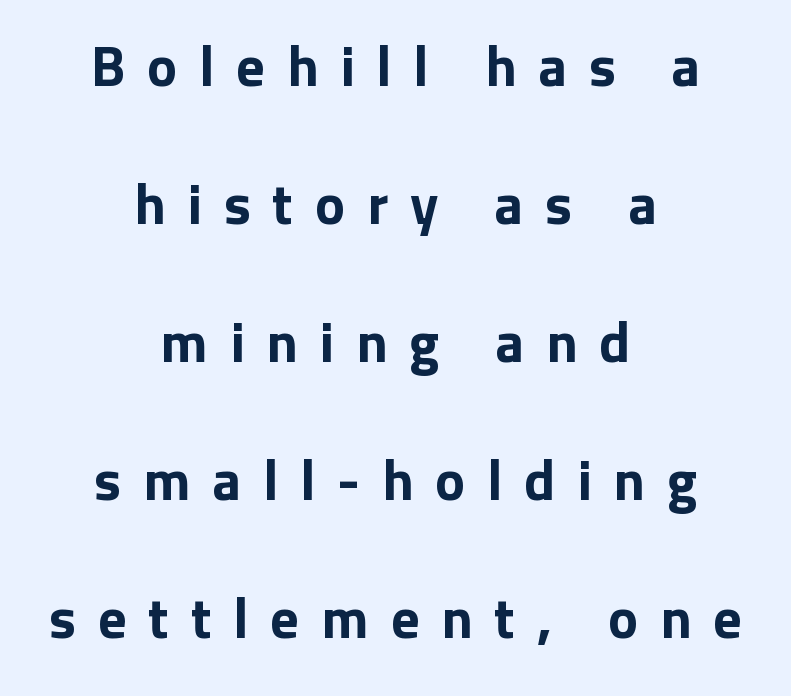
Q: Is the text bold? A: Yes.
Q: Is the text italic (slanted)? A: No, it is upright.
Q: Is the typeface a serif or a sans-serif typeface? A: Sans-serif.
Q: Is the text underlined? A: No.
Q: How is the paragraph aligned? A: Centered.
Q: Is the spacing between letters normal or unusually wide? A: Unusually wide.
Q: Is the spacing between lines tight, normal or loose? A: Loose.
Q: Width (condensed, normal, or wide)? A: Normal.
Q: Stroke contrast? A: Low.
Q: x-height? A: Medium.
Q: Monospaced? A: No.
